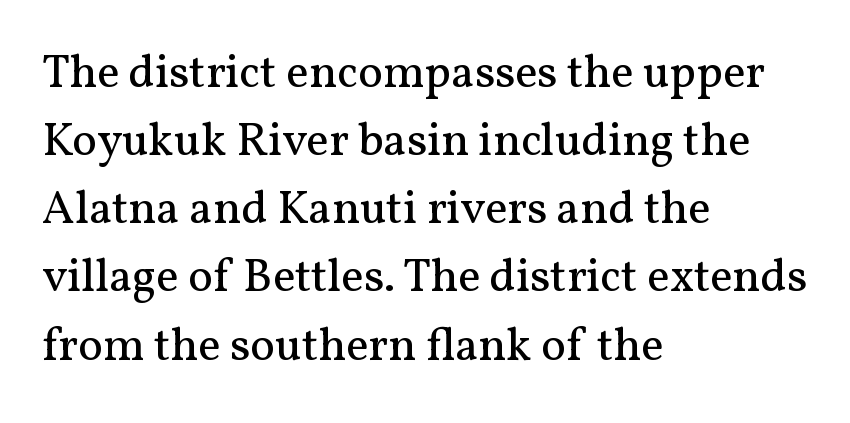
Q: Is the text bold? A: No.
Q: Is the text italic (slanted)? A: No, it is upright.
Q: Is the typeface a serif or a sans-serif typeface? A: Serif.
Q: Is the text underlined? A: No.
Q: How is the paragraph aligned? A: Left-aligned.
Q: Is the spacing between letters normal or unusually wide? A: Normal.
Q: Is the spacing between lines tight, normal or loose? A: Normal.
Q: Width (condensed, normal, or wide)? A: Normal.
Q: Stroke contrast? A: Medium.
Q: x-height? A: Medium.
Q: Monospaced? A: No.
